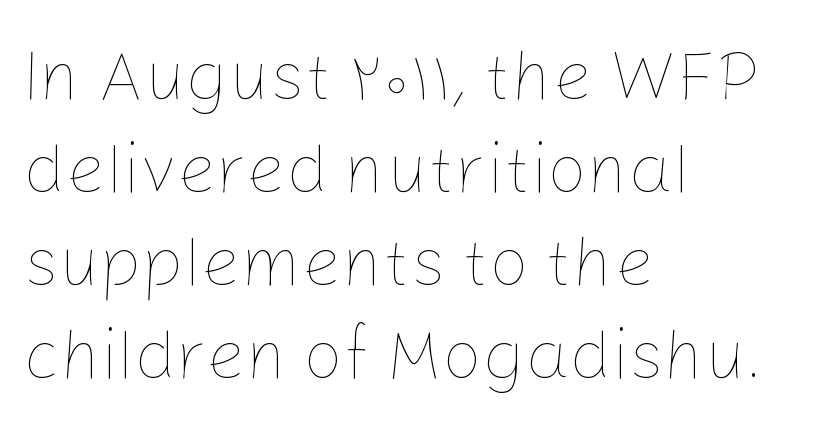
{"italic": "no", "bold": "no", "weight": "thin", "width": "normal", "stroke_contrast": "low", "x_height": "medium", "monospaced": "no", "underline": "no", "align": "left", "line_spacing": "normal", "line_spacing_ratio": 1.33, "letter_spacing": "normal", "letter_spacing_em": 0.0, "glyph_px": 70}
